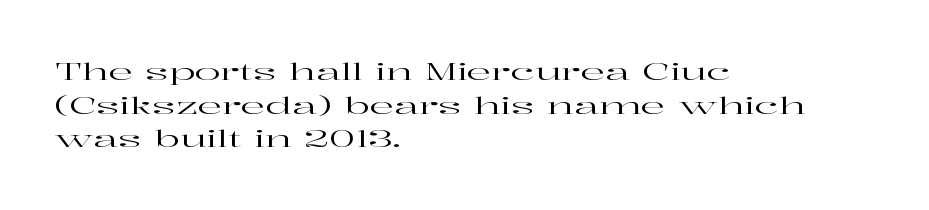
Q: Is the text italic (slanted)? A: No, it is upright.
Q: Is the text underlined? A: No.
Q: How is the paragraph aligned? A: Left-aligned.
Q: Is the spacing between letters normal or unusually wide? A: Normal.
Q: Is the spacing between lines tight, normal or loose? A: Normal.
